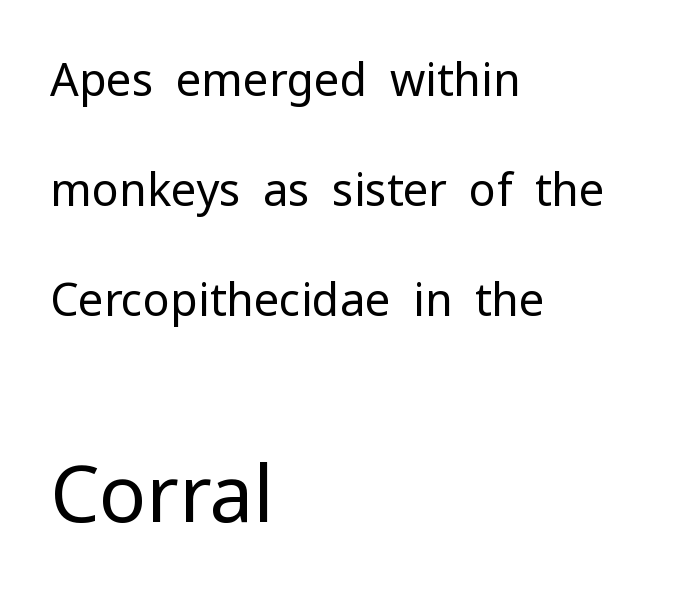
Q: Is the text bold? A: No.
Q: Is the text italic (slanted)? A: No, it is upright.
Q: Is the typeface a serif or a sans-serif typeface? A: Sans-serif.
Q: Is the text underlined? A: No.
Q: How is the paragraph aligned? A: Left-aligned.
Q: Is the spacing between letters normal or unusually wide? A: Normal.
Q: Is the spacing between lines tight, normal or loose? A: Loose.
Q: Which block of text is set in a larger size, the first (top) or the second (bottom)? A: The second (bottom) one.
Q: Width (condensed, normal, or wide)? A: Normal.
Q: Stroke contrast? A: Low.
Q: x-height? A: Medium.
Q: Monospaced? A: No.
